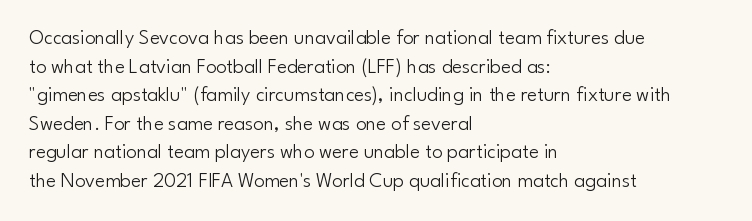
Line beginnings align vertically; line endings do not. Whoever set this chose a conventional vertical rhythm. Stroke mass is kept to a normal reading level or below. Nobody touched the tracking dial on this one.
